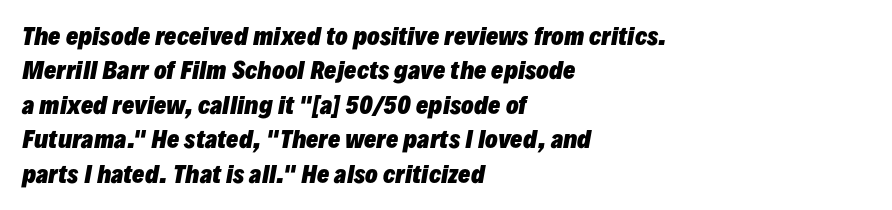
Q: Is the text bold? A: Yes.
Q: Is the text italic (slanted)? A: Yes, it leans right by about 10 degrees.
Q: Is the text underlined? A: No.
Q: How is the paragraph aligned? A: Left-aligned.
Q: Is the spacing between letters normal or unusually wide? A: Normal.
Q: Is the spacing between lines tight, normal or loose? A: Normal.
